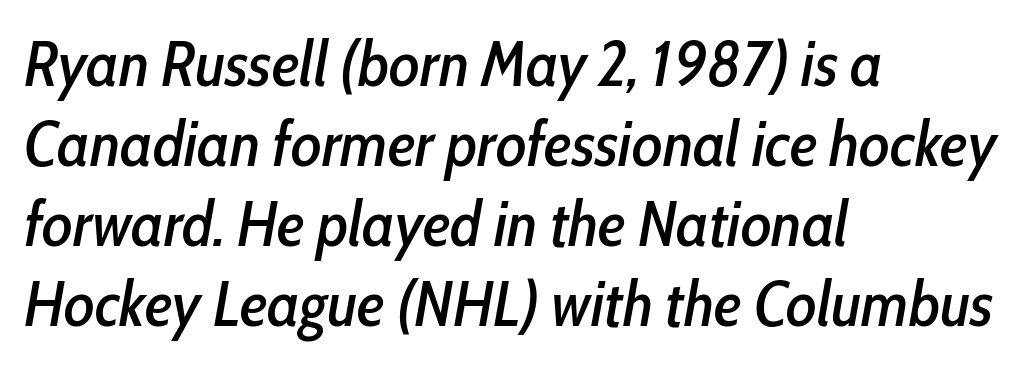
{"italic": "yes", "lean": "right", "slant_degrees": 10, "width": "condensed", "stroke_contrast": "low", "x_height": "medium", "monospaced": "no", "underline": "no", "align": "left", "line_spacing": "normal", "line_spacing_ratio": 1.25, "letter_spacing": "normal", "letter_spacing_em": 0.0, "glyph_px": 64}
